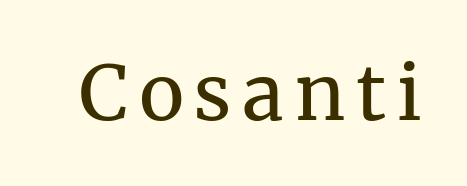
No extra ink here — the face is not bold. A typesetter would call this proportional, since set widths differ per character. Ordinary non-slanted type is in use. Rule under the text: the space is simply empty. Yep, those are serifs on the letters.
